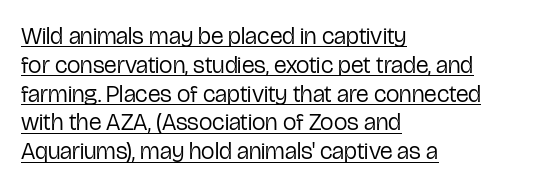
{"italic": "no", "bold": "no", "underline": "yes", "align": "left", "line_spacing_ratio": 1.2, "letter_spacing": "normal", "letter_spacing_em": 0.0, "glyph_px": 24}
